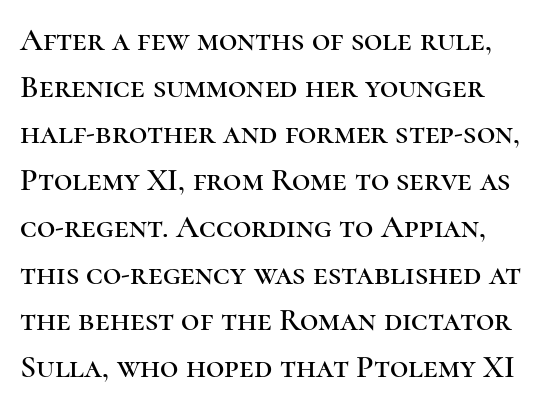
Students, note that the glyphs here touch the page at normal intervals. Leading: standard. Letters rest on an invisible, unmarked baseline. Note: serifs present on the glyphs.
